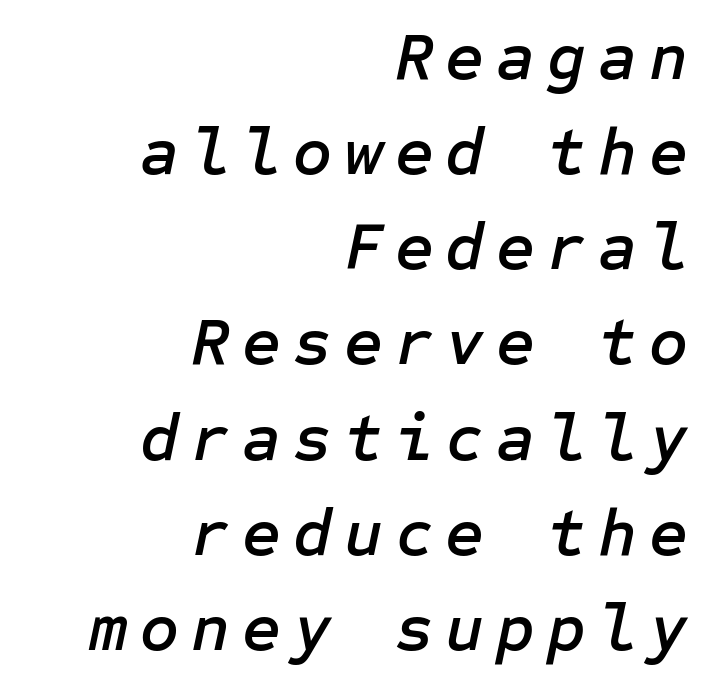
A typesetter would mark this as italic. Check the space under the baseline: it is left empty. Leftover space on each line is placed entirely before the opening word. The line-height multiplier appears to be the usual default.
